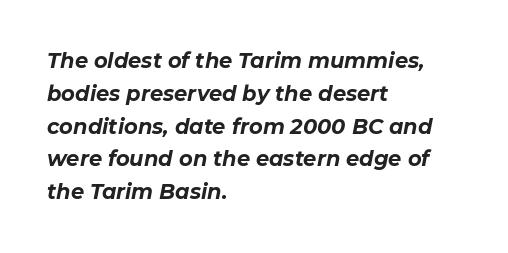
Q: Is the text bold? A: Yes.
Q: Is the text italic (slanted)? A: Yes, it leans right by about 11 degrees.
Q: Is the text underlined? A: No.
Q: How is the paragraph aligned? A: Left-aligned.
Q: Is the spacing between letters normal or unusually wide? A: Normal.
Q: Is the spacing between lines tight, normal or loose? A: Normal.
